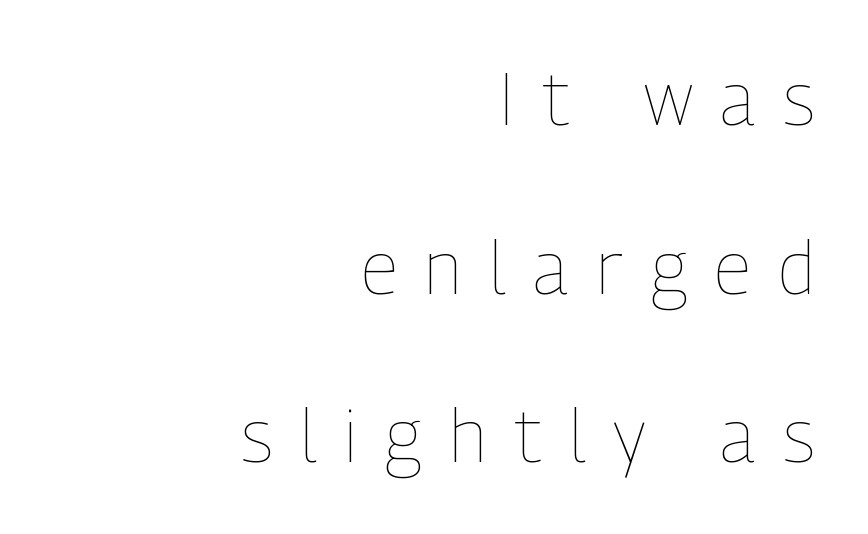
Q: Is the text bold? A: No.
Q: Is the text italic (slanted)? A: No, it is upright.
Q: Is the text underlined? A: No.
Q: How is the paragraph aligned? A: Right-aligned.
Q: Is the spacing between letters normal or unusually wide? A: Unusually wide.
Q: Is the spacing between lines tight, normal or loose? A: Loose.
Q: Width (condensed, normal, or wide)? A: Condensed.
Q: Stroke contrast? A: Low.
Q: x-height? A: Medium.
Q: Monospaced? A: No.
